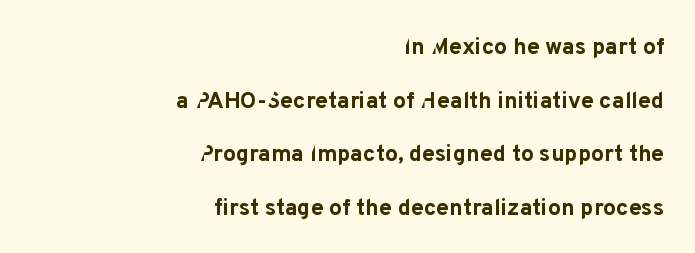
{"italic": "no", "bold": "yes", "underline": "no", "align": "right", "line_spacing": "loose", "line_spacing_ratio": 2.33, "letter_spacing": "normal", "letter_spacing_em": 0.0, "glyph_px": 23}
